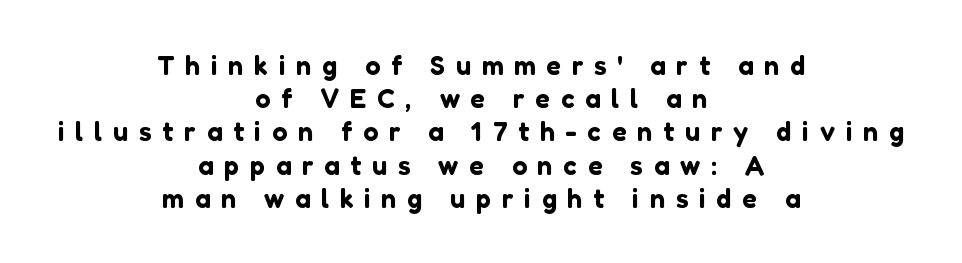
When letters stand straight like this, we call the style roman or upright. A typesetter would call this heavily tracked-out type. The zone under the glyphs is completely vacant. The paragraph shown floats in the horizontal middle.
